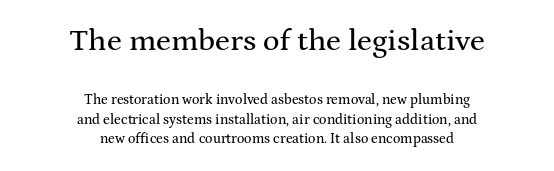
Look at the bottom of the vertical strokes: they flare into serifs here. This sample has the flowing, uneven cadence of proportional lettering. This block has exactly the height ordinary leading produces. Style check: upright.
